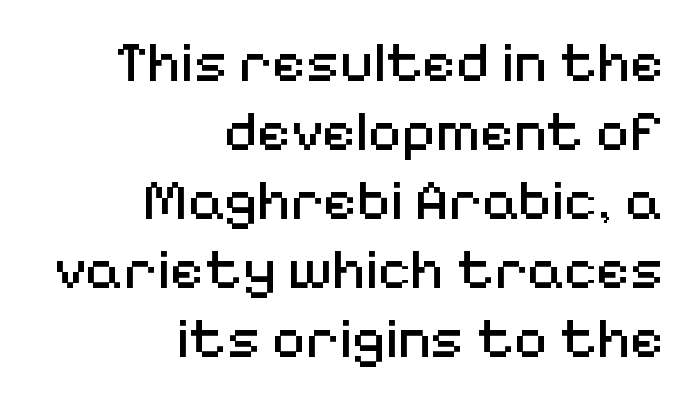
The image shows 58 px regular-weight sans-serif type, upright; set right-aligned, line spacing 1.19x, normal letter spacing, not underlined; medium stroke contrast and a medium x-height.
